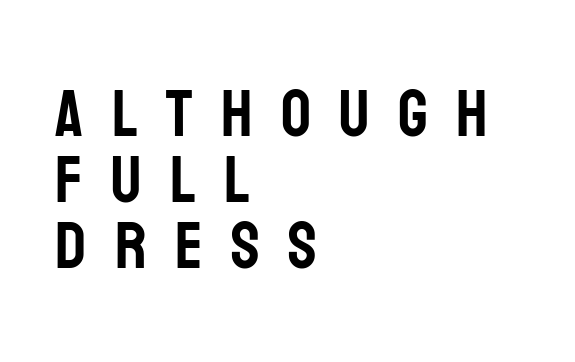
The image shows 66 px condensed sans-serif type, upright; set left-aligned, tight line spacing (1.0x), unusually wide letter spacing (+0.43 em), not underlined; low stroke contrast and a large x-height.
